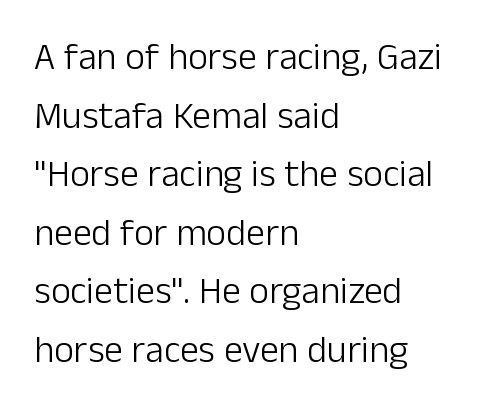
No extra ink here — the face is not bold. Successive baselines arrive at the customary interval. Varying glyph widths throughout — classic text-font behaviour. The lettering holds an erect, upright posture throughout.
